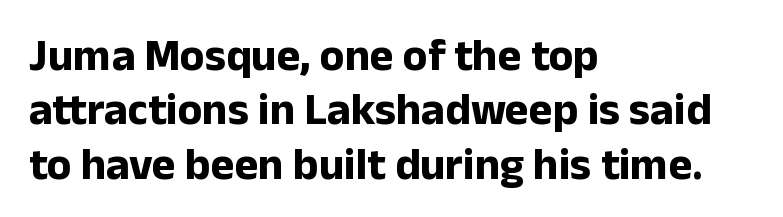
Q: Is the text bold? A: Yes.
Q: Is the text italic (slanted)? A: No, it is upright.
Q: Is the typeface a serif or a sans-serif typeface? A: Sans-serif.
Q: Is the text underlined? A: No.
Q: How is the paragraph aligned? A: Left-aligned.
Q: Is the spacing between letters normal or unusually wide? A: Normal.
Q: Width (condensed, normal, or wide)? A: Normal.
Q: Stroke contrast? A: Low.
Q: x-height? A: Medium.
Q: Monospaced? A: No.
